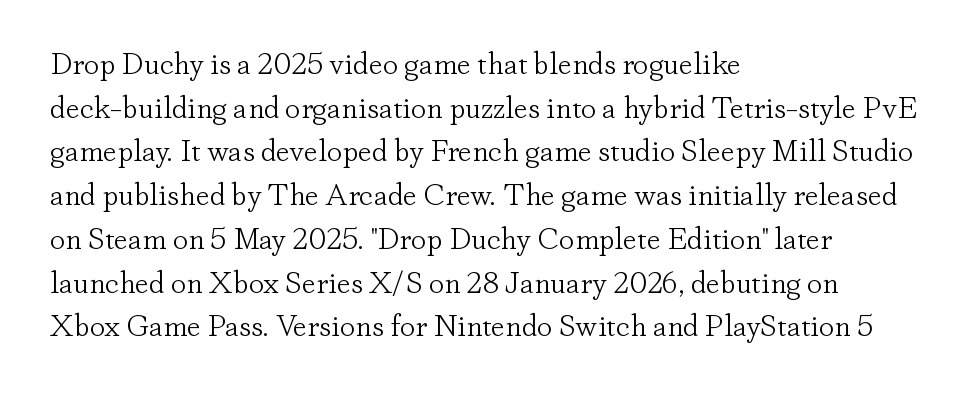
Q: Is the text bold? A: No.
Q: Is the text italic (slanted)? A: No, it is upright.
Q: Is the typeface a serif or a sans-serif typeface? A: Serif.
Q: Is the text underlined? A: No.
Q: How is the paragraph aligned? A: Left-aligned.
Q: Is the spacing between letters normal or unusually wide? A: Normal.
Q: Is the spacing between lines tight, normal or loose? A: Normal.
Q: Width (condensed, normal, or wide)? A: Normal.
Q: Stroke contrast? A: Low.
Q: x-height? A: Small.
Q: Monospaced? A: No.
